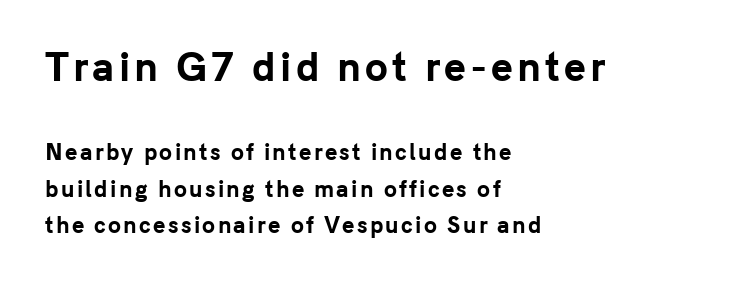
Q: Is the text bold? A: Yes.
Q: Is the text italic (slanted)? A: No, it is upright.
Q: Is the typeface a serif or a sans-serif typeface? A: Sans-serif.
Q: Is the text underlined? A: No.
Q: How is the paragraph aligned? A: Left-aligned.
Q: Which block of text is set in a larger size, the first (top) or the second (bottom)? A: The first (top) one.
Q: Width (condensed, normal, or wide)? A: Normal.
Q: Stroke contrast? A: Low.
Q: x-height? A: Medium.
Q: Monospaced? A: No.
